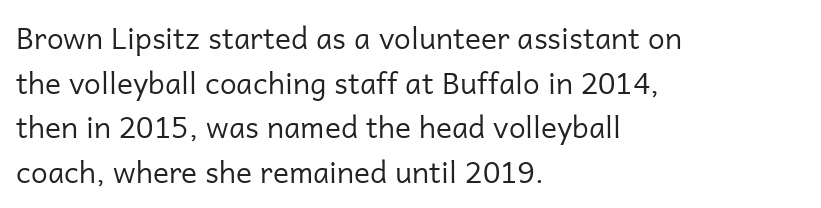
The image shows 30 px regular-weight sans-serif type, upright; set left-aligned, normal line spacing (1.49x), normal letter spacing, not underlined; low stroke contrast and a medium x-height.
